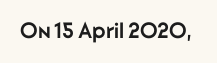
Q: Is the text bold? A: Yes.
Q: Is the text italic (slanted)? A: No, it is upright.
Q: Is the text underlined? A: No.
Q: Is the spacing between letters normal or unusually wide? A: Normal.
